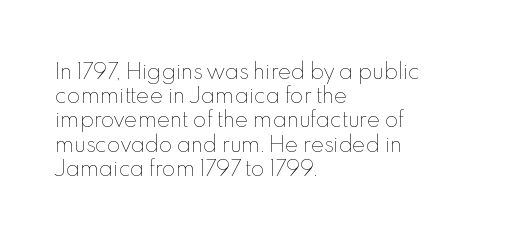
{"italic": "no", "bold": "no", "underline": "no", "align": "left", "line_spacing_ratio": 1.21, "letter_spacing": "normal", "letter_spacing_em": 0.0, "glyph_px": 20}
